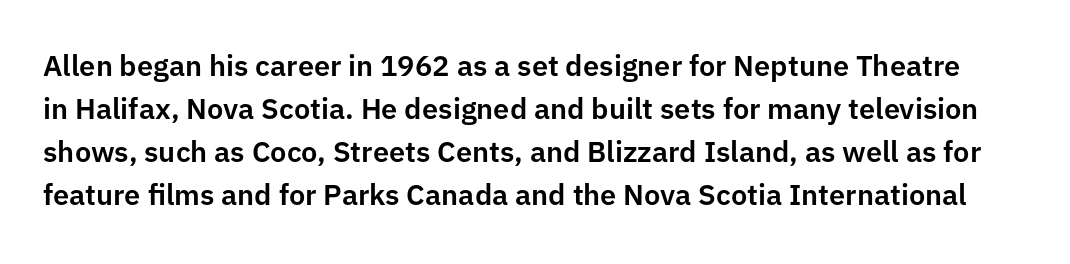
The image shows 29 px sans-serif type, upright; set normal line spacing (1.48x), normal letter spacing, not underlined; low stroke contrast and a medium x-height.
